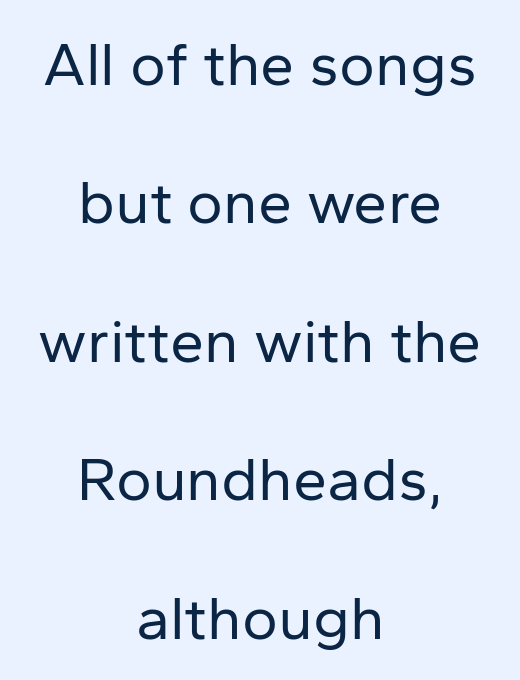
Q: Is the text bold? A: No.
Q: Is the text italic (slanted)? A: No, it is upright.
Q: Is the typeface a serif or a sans-serif typeface? A: Sans-serif.
Q: Is the text underlined? A: No.
Q: How is the paragraph aligned? A: Centered.
Q: Is the spacing between letters normal or unusually wide? A: Normal.
Q: Is the spacing between lines tight, normal or loose? A: Loose.
Q: Width (condensed, normal, or wide)? A: Normal.
Q: Stroke contrast? A: Low.
Q: x-height? A: Medium.
Q: Monospaced? A: No.
